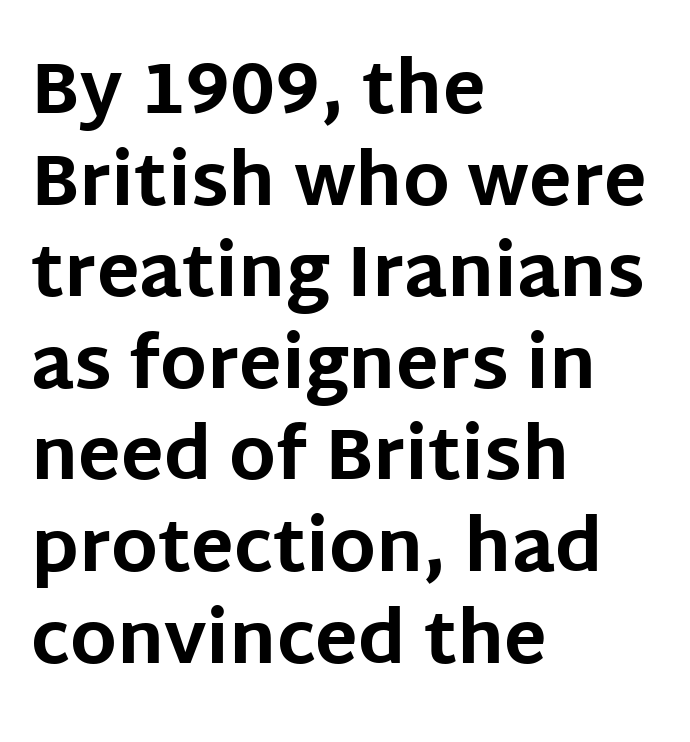
Q: Is the text bold? A: Yes.
Q: Is the text italic (slanted)? A: No, it is upright.
Q: Is the typeface a serif or a sans-serif typeface? A: Sans-serif.
Q: Is the text underlined? A: No.
Q: How is the paragraph aligned? A: Left-aligned.
Q: Is the spacing between letters normal or unusually wide? A: Normal.
Q: Is the spacing between lines tight, normal or loose? A: Normal.
Q: Width (condensed, normal, or wide)? A: Normal.
Q: Stroke contrast? A: Low.
Q: x-height? A: Large.
Q: Monospaced? A: No.
